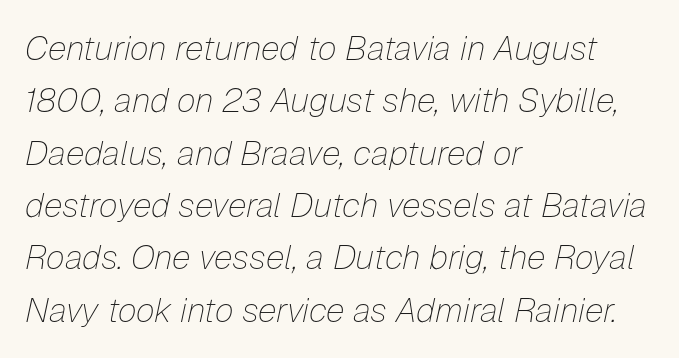
The image shows 34 px thin type, italic (leaning right); set left-aligned, normal line spacing (1.54x), normal letter spacing, not underlined; low stroke contrast and a medium x-height.
